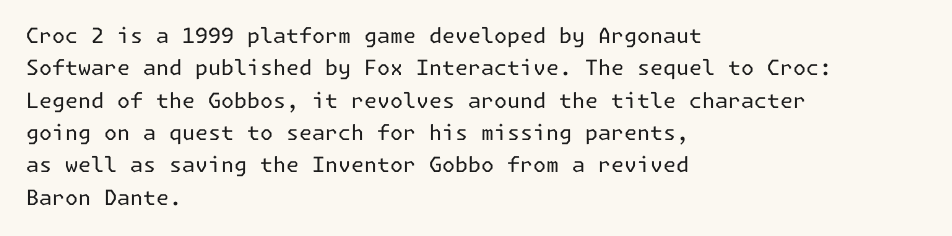
{"italic": "no", "bold": "no", "underline": "no", "align": "left", "line_spacing": "normal", "line_spacing_ratio": 1.54, "letter_spacing": "normal", "letter_spacing_em": 0.0, "glyph_px": 21}
